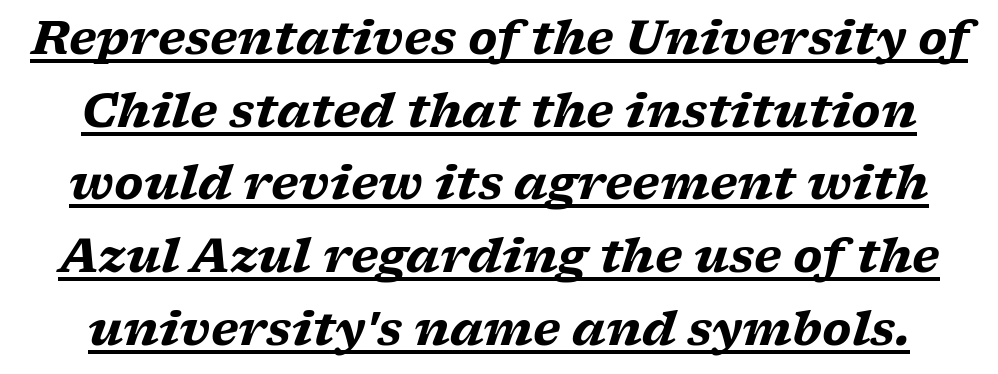
The image shows 46 px heavy, wide serif type, italic (leaning right); set normal line spacing (1.58x), normal letter spacing, underlined; low stroke contrast and a medium x-height.
